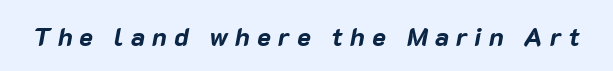
The image shows 26 px bold type, italic (leaning right); set unusually wide letter spacing (+0.27 em), not underlined.
